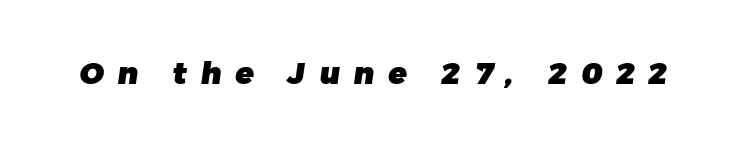
Q: Is the text bold? A: Yes.
Q: Is the typeface a serif or a sans-serif typeface? A: Sans-serif.
Q: Is the text underlined? A: No.
Q: Is the spacing between letters normal or unusually wide? A: Unusually wide.
Q: Width (condensed, normal, or wide)? A: Normal.
Q: Stroke contrast? A: Low.
Q: x-height? A: Medium.
Q: Monospaced? A: No.
